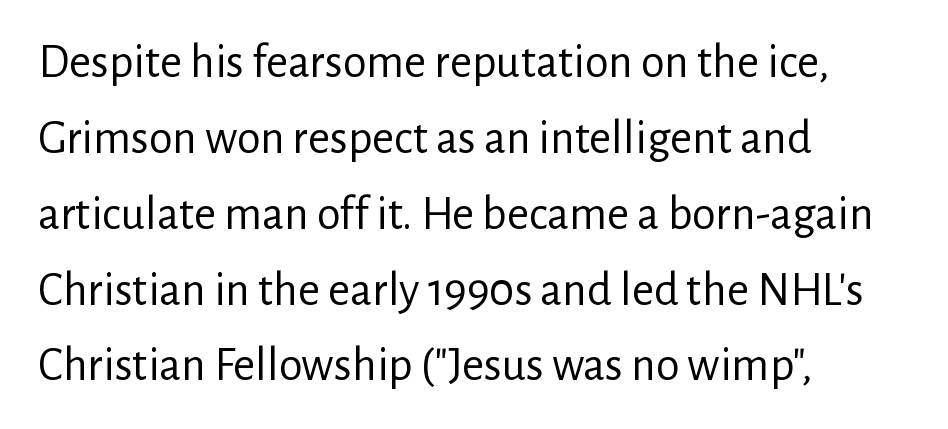
The specimen reads as upright at a glance. Is the stroke heavy? The answer is a plain regular-or-lighter. Any mark beneath the type? The region is blank. Interline gaps are of average width in this sample.
